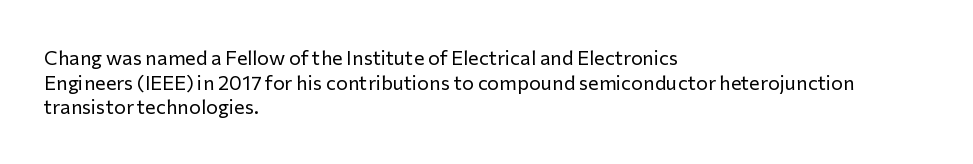
The image shows 20 px text type, upright; set left-aligned, line spacing 1.23x, normal letter spacing, not underlined.
